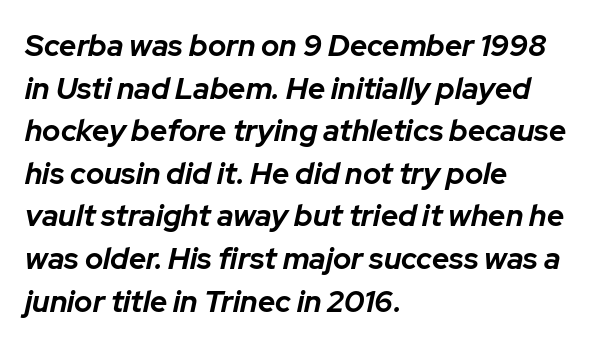
Q: Is the text bold? A: Yes.
Q: Is the text italic (slanted)? A: Yes, it leans right by about 12 degrees.
Q: Is the text underlined? A: No.
Q: How is the paragraph aligned? A: Left-aligned.
Q: Is the spacing between letters normal or unusually wide? A: Normal.
Q: Is the spacing between lines tight, normal or loose? A: Normal.
Q: Width (condensed, normal, or wide)? A: Normal.
Q: Stroke contrast? A: Low.
Q: x-height? A: Medium.
Q: Monospaced? A: No.
